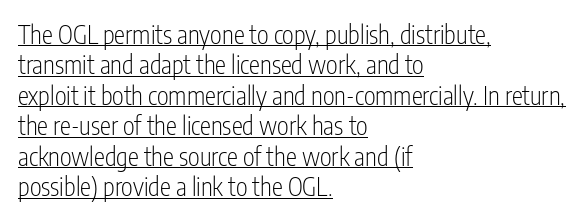
Q: Is the text bold? A: No.
Q: Is the text italic (slanted)? A: No, it is upright.
Q: Is the text underlined? A: Yes.
Q: How is the paragraph aligned? A: Left-aligned.
Q: Is the spacing between letters normal or unusually wide? A: Normal.
